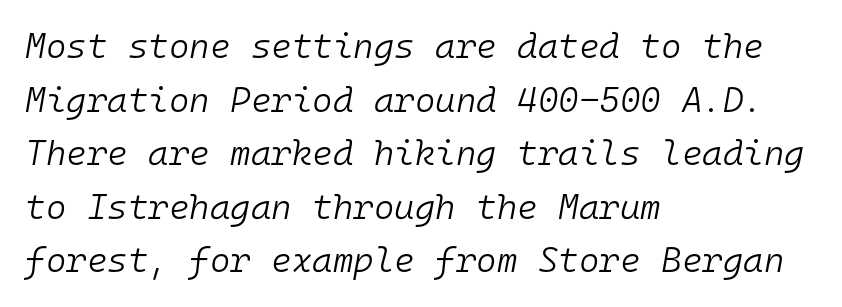
Q: Is the text bold? A: No.
Q: Is the text italic (slanted)? A: Yes, it leans right by about 10 degrees.
Q: Is the text underlined? A: No.
Q: How is the paragraph aligned? A: Left-aligned.
Q: Is the spacing between letters normal or unusually wide? A: Normal.
Q: Is the spacing between lines tight, normal or loose? A: Normal.
Q: Width (condensed, normal, or wide)? A: Normal.
Q: Stroke contrast? A: Low.
Q: x-height? A: Medium.
Q: Monospaced? A: Yes.
